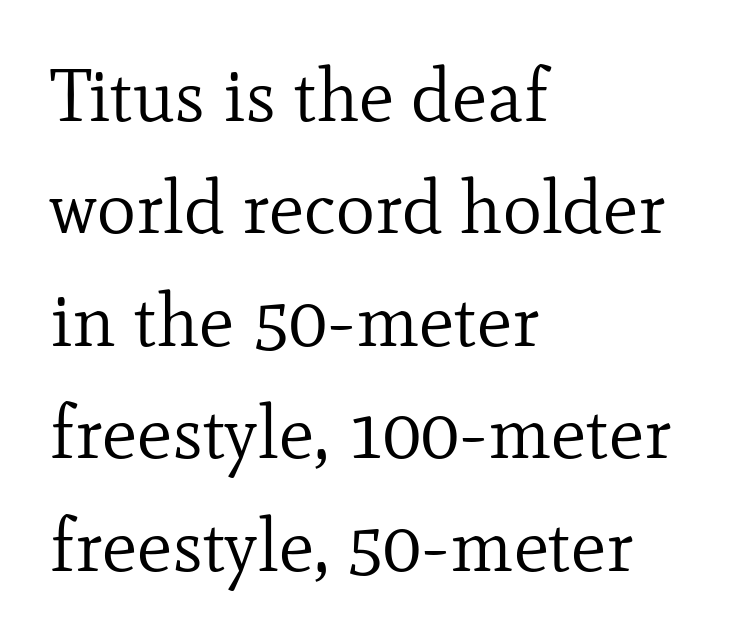
Q: Is the text bold? A: No.
Q: Is the text italic (slanted)? A: No, it is upright.
Q: Is the typeface a serif or a sans-serif typeface? A: Serif.
Q: Is the text underlined? A: No.
Q: How is the paragraph aligned? A: Left-aligned.
Q: Is the spacing between letters normal or unusually wide? A: Normal.
Q: Is the spacing between lines tight, normal or loose? A: Normal.
Q: Width (condensed, normal, or wide)? A: Normal.
Q: Stroke contrast? A: Low.
Q: x-height? A: Small.
Q: Monospaced? A: No.
